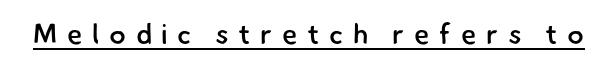
Q: Is the text bold? A: Semi-bold.
Q: Is the typeface a serif or a sans-serif typeface? A: Sans-serif.
Q: Is the text underlined? A: Yes.
Q: Is the spacing between letters normal or unusually wide? A: Unusually wide.
Q: Width (condensed, normal, or wide)? A: Normal.
Q: Stroke contrast? A: Low.
Q: x-height? A: Small.
Q: Monospaced? A: No.
